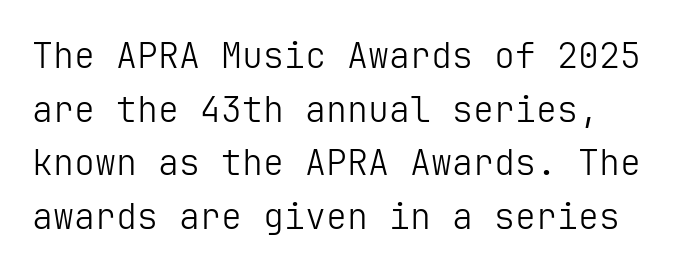
The image shows 35 px light sans-serif type, upright; set left-aligned, normal line spacing (1.53x), normal letter spacing, not underlined; low stroke contrast and a medium x-height.
